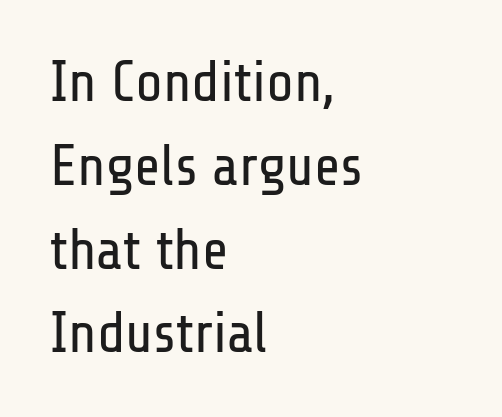
Each word holds together tightly as a unit, with standard inter-letter gaps. A student would call this left alignment; a typographer would say flush left, rag right. Classification — sans serif. Is the type heavy? It reads as light-to-regular instead.
